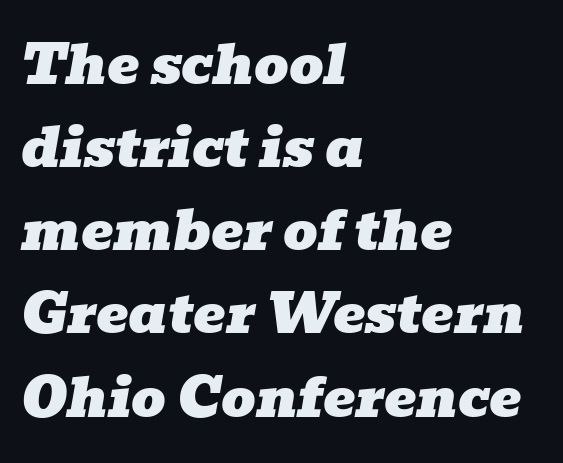
Q: Is the text italic (slanted)? A: Yes, it leans right by about 10 degrees.
Q: Is the typeface a serif or a sans-serif typeface? A: Serif.
Q: Is the text underlined? A: No.
Q: How is the paragraph aligned? A: Left-aligned.
Q: Is the spacing between letters normal or unusually wide? A: Normal.
Q: Is the spacing between lines tight, normal or loose? A: Normal.
Q: Width (condensed, normal, or wide)? A: Wide.
Q: Stroke contrast? A: Low.
Q: x-height? A: Medium.
Q: Monospaced? A: No.
